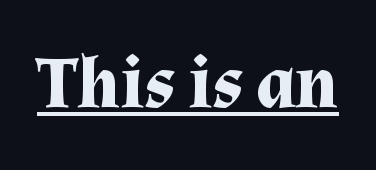
Q: Is the text bold? A: Yes.
Q: Is the text italic (slanted)? A: No, it is upright.
Q: Is the typeface a serif or a sans-serif typeface? A: Serif.
Q: Is the text underlined? A: Yes.
Q: Is the spacing between letters normal or unusually wide? A: Normal.
Q: Width (condensed, normal, or wide)? A: Normal.
Q: Stroke contrast? A: Medium.
Q: x-height? A: Medium.
Q: Monospaced? A: No.
